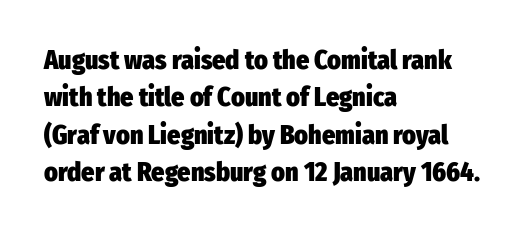
Q: Is the text bold? A: Yes.
Q: Is the text italic (slanted)? A: No, it is upright.
Q: Is the text underlined? A: No.
Q: How is the paragraph aligned? A: Left-aligned.
Q: Is the spacing between letters normal or unusually wide? A: Normal.
Q: Is the spacing between lines tight, normal or loose? A: Normal.
